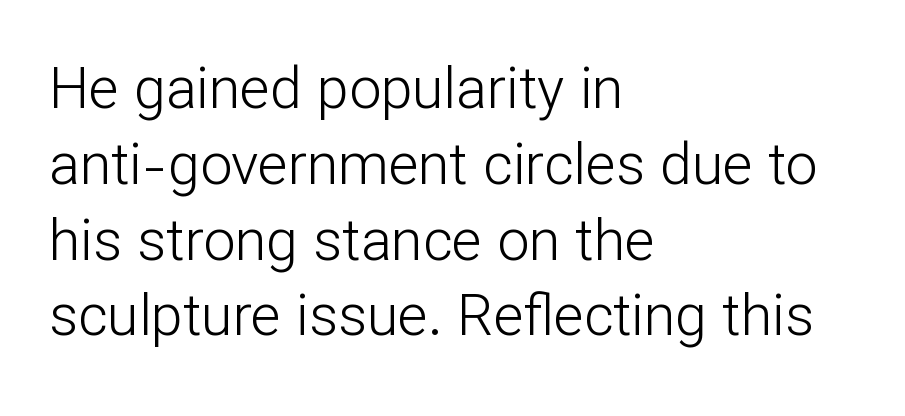
Q: Is the text bold? A: No.
Q: Is the text italic (slanted)? A: No, it is upright.
Q: Is the typeface a serif or a sans-serif typeface? A: Sans-serif.
Q: Is the text underlined? A: No.
Q: How is the paragraph aligned? A: Left-aligned.
Q: Is the spacing between letters normal or unusually wide? A: Normal.
Q: Is the spacing between lines tight, normal or loose? A: Normal.
Q: Width (condensed, normal, or wide)? A: Normal.
Q: Stroke contrast? A: Low.
Q: x-height? A: Medium.
Q: Monospaced? A: No.
